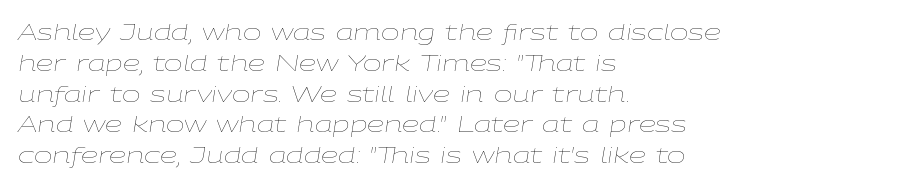
{"italic": "yes", "lean": "right", "slant_degrees": 9, "bold": "no", "underline": "no", "align": "left", "line_spacing": "normal", "line_spacing_ratio": 1.4, "letter_spacing": "normal", "letter_spacing_em": 0.0, "glyph_px": 22}
